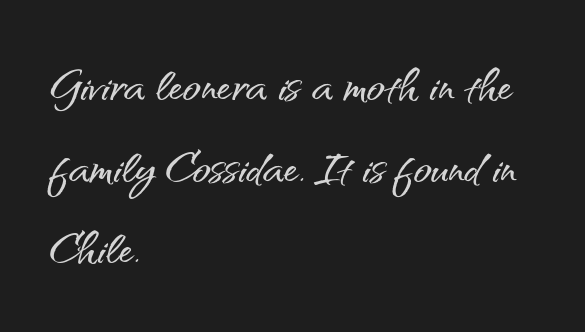
The passage is arranged the way most books set body copy — flush left. The font family rendered here belongs to the sans-serif group. Just letters on the line, the space beneath them empty. Look at the tracking — it's just the regular setting, nothing added.
